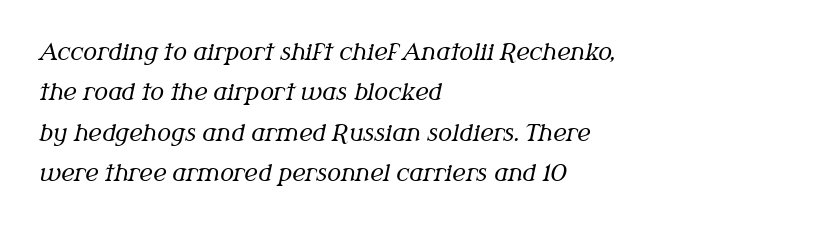
{"italic": "yes", "lean": "right", "slant_degrees": 12, "bold": "no", "underline": "no", "align": "left", "line_spacing_ratio": 1.76, "letter_spacing": "normal", "letter_spacing_em": 0.0, "glyph_px": 23}
